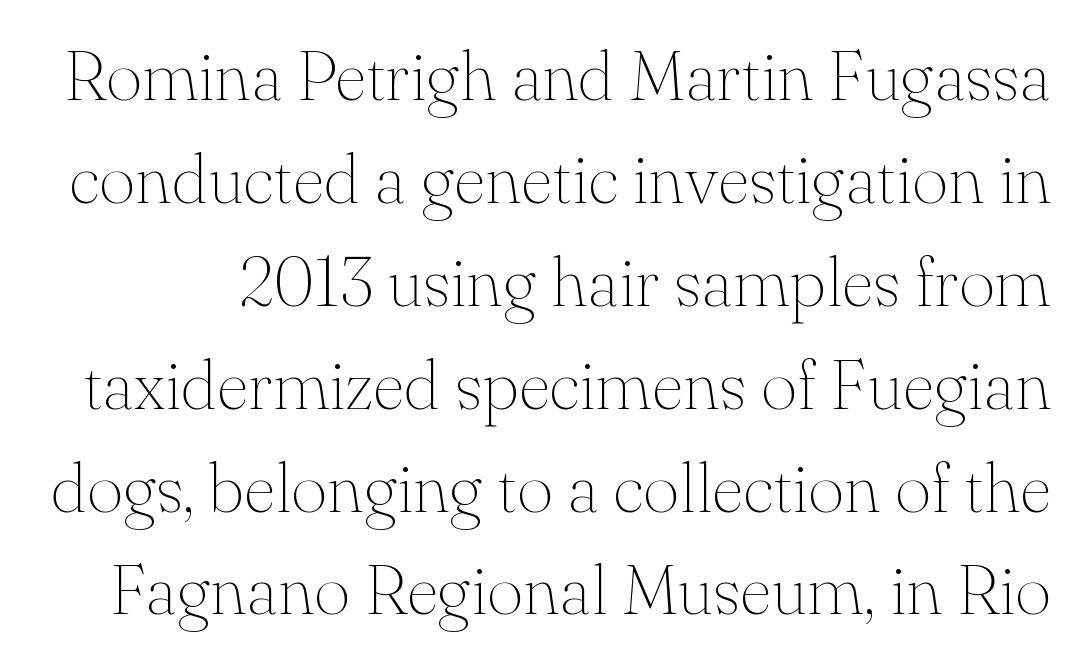
The image shows 70 px thin serif type, upright; set normal line spacing (1.47x), normal letter spacing, not underlined; medium stroke contrast and a small x-height.
